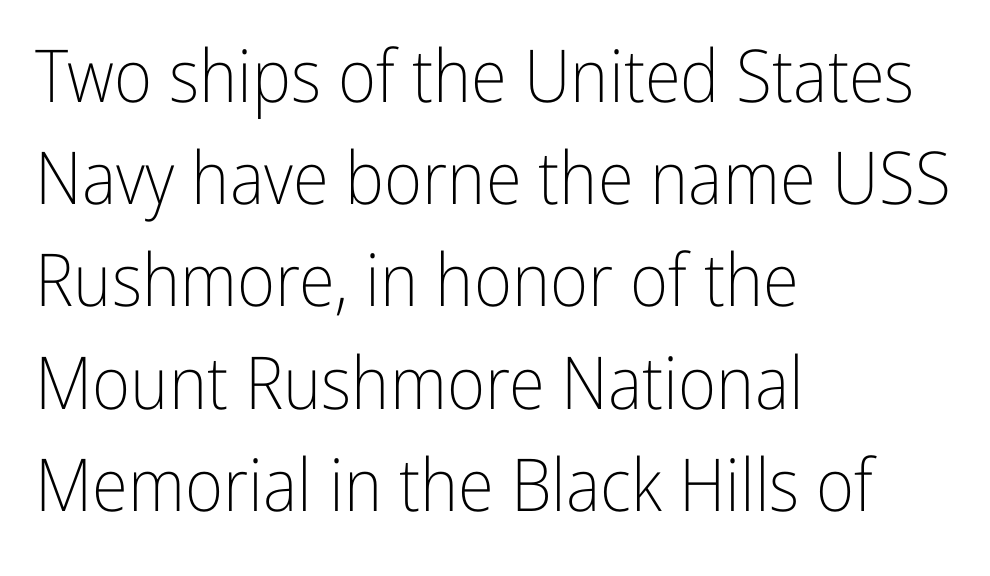
No chunkiness to these letters — they're not bold. Character widths vary here, with narrow letters taking less room than wide ones. How would I describe the line gaps? Plain and ordinary. A typesetter would label this face a sans.
